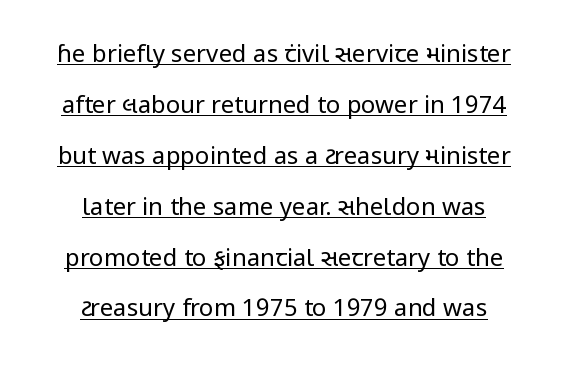
The image shows 24 px text type, upright; set centered, loose line spacing (2.12x), normal letter spacing, underlined.
